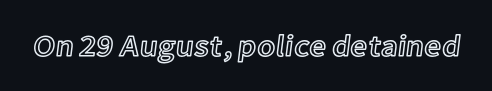
Observe the ordinary spacing: letters are neighbours, not strangers. The baseline area is clear. The letters advance in unequal steps, a hallmark of proportional type.
